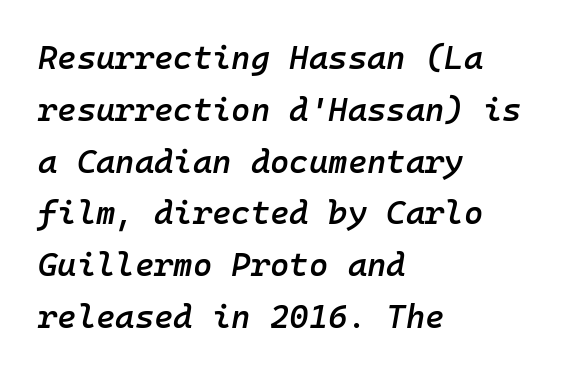
{"italic": "yes", "lean": "right", "slant_degrees": 10, "bold": "semi", "weight": "semibold", "width": "normal", "stroke_contrast": "low", "x_height": "medium", "monospaced": "yes", "underline": "no", "align": "left", "line_spacing": "normal", "line_spacing_ratio": 1.57, "letter_spacing": "normal", "letter_spacing_em": 0.0, "glyph_px": 33}
